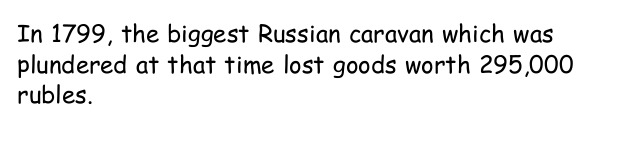
Q: Is the text bold? A: No.
Q: Is the text italic (slanted)? A: No, it is upright.
Q: Is the text underlined? A: No.
Q: How is the paragraph aligned? A: Left-aligned.
Q: Is the spacing between letters normal or unusually wide? A: Normal.
Q: Is the spacing between lines tight, normal or loose? A: Normal.
